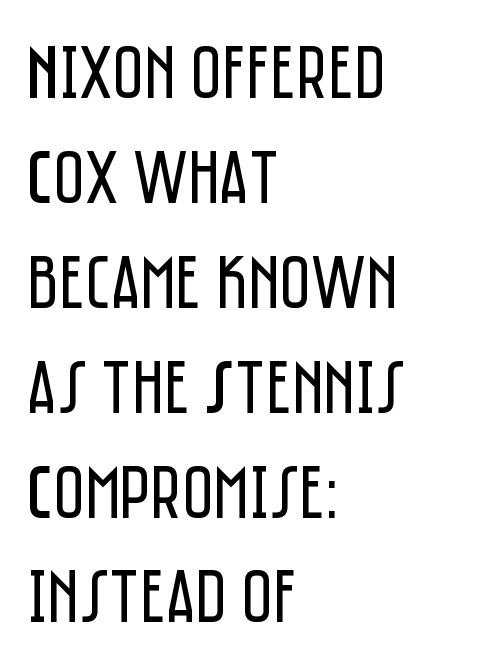
{"serif": "no", "italic": "no", "bold": "no", "weight": "regular", "width": "condensed", "stroke_contrast": "low", "x_height": "large", "monospaced": "no", "underline": "no", "align": "left", "line_spacing": "normal", "line_spacing_ratio": 1.38, "letter_spacing": "normal", "letter_spacing_em": 0.0, "glyph_px": 76}
